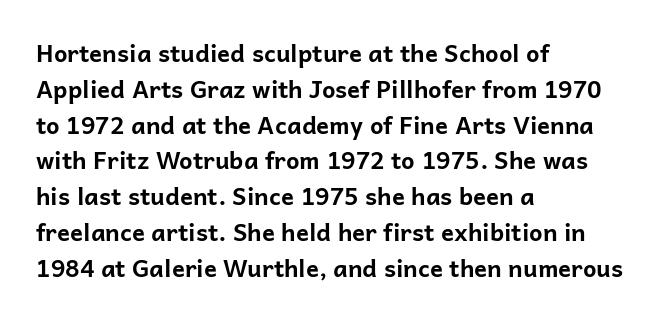
{"italic": "no", "bold": "yes", "underline": "no", "align": "left", "line_spacing": "normal", "line_spacing_ratio": 1.49, "letter_spacing": "normal", "letter_spacing_em": 0.0, "glyph_px": 24}
